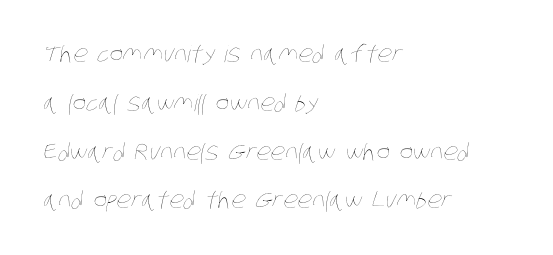
The image shows 23 px text type; set left-aligned, loose line spacing (2.12x), normal letter spacing, not underlined.
